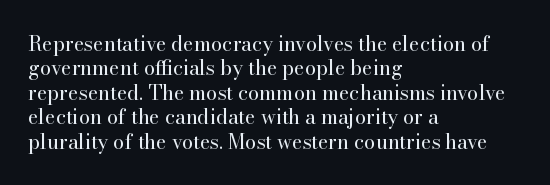
These lines keep a tight, regular rhythm from letter to letter. In CSS terms this would be text-align: left. Weight: in the light-to-regular range. This is roman type, the default non-slanted kind. Decoration check: the copy has no underline.
